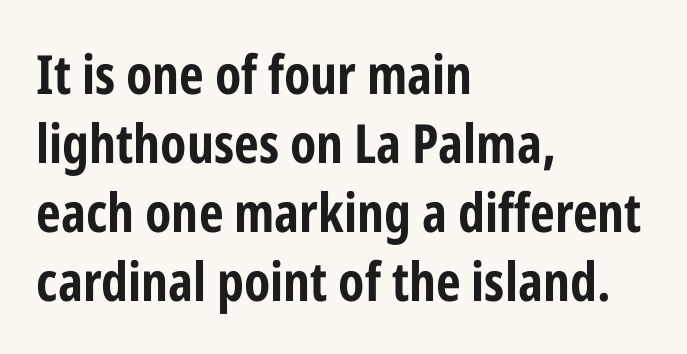
The image shows 54 px bold, condensed sans-serif type, upright; set left-aligned, normal line spacing (1.28x), normal letter spacing, not underlined; low stroke contrast and a medium x-height.
